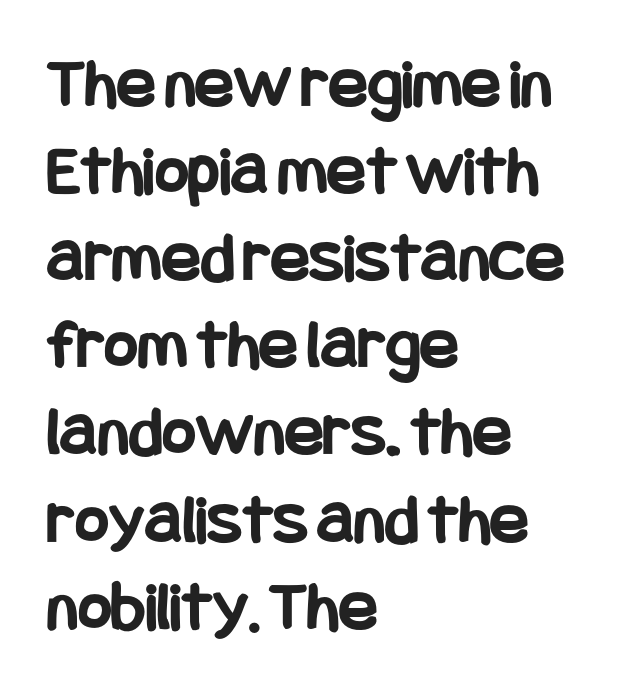
Q: Is the text bold? A: Yes.
Q: Is the text italic (slanted)? A: No, it is upright.
Q: Is the typeface a serif or a sans-serif typeface? A: Sans-serif.
Q: Is the text underlined? A: No.
Q: How is the paragraph aligned? A: Left-aligned.
Q: Is the spacing between letters normal or unusually wide? A: Normal.
Q: Width (condensed, normal, or wide)? A: Condensed.
Q: Stroke contrast? A: Low.
Q: x-height? A: Large.
